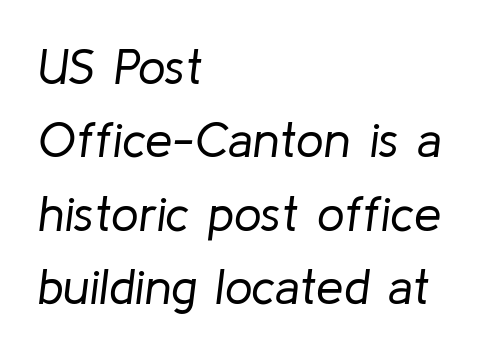
The image shows 49 px regular-weight type, italic (leaning right); set left-aligned, normal line spacing (1.5x), normal letter spacing, not underlined; low stroke contrast and a medium x-height.
